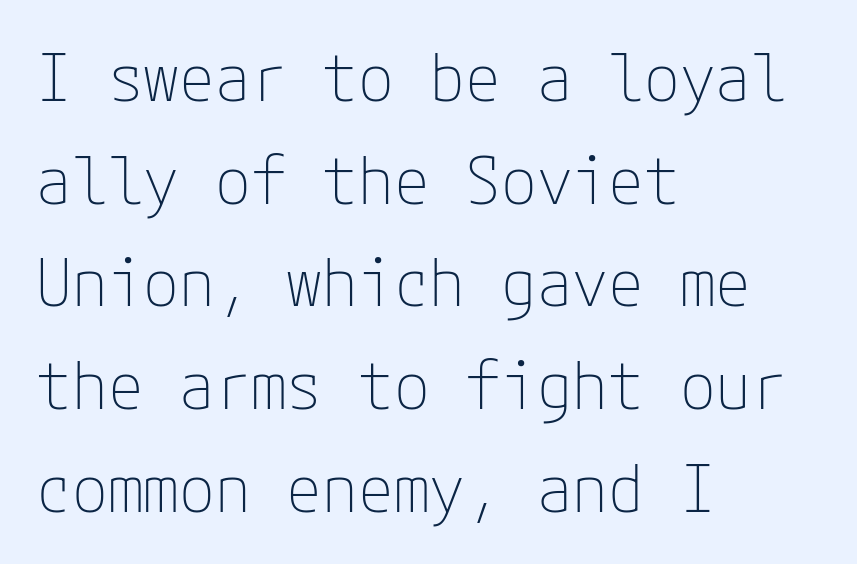
Q: Is the text bold? A: No.
Q: Is the text italic (slanted)? A: No, it is upright.
Q: Is the typeface a serif or a sans-serif typeface? A: Sans-serif.
Q: Is the text underlined? A: No.
Q: How is the paragraph aligned? A: Left-aligned.
Q: Is the spacing between letters normal or unusually wide? A: Normal.
Q: Is the spacing between lines tight, normal or loose? A: Normal.
Q: Width (condensed, normal, or wide)? A: Normal.
Q: Stroke contrast? A: Low.
Q: x-height? A: Medium.
